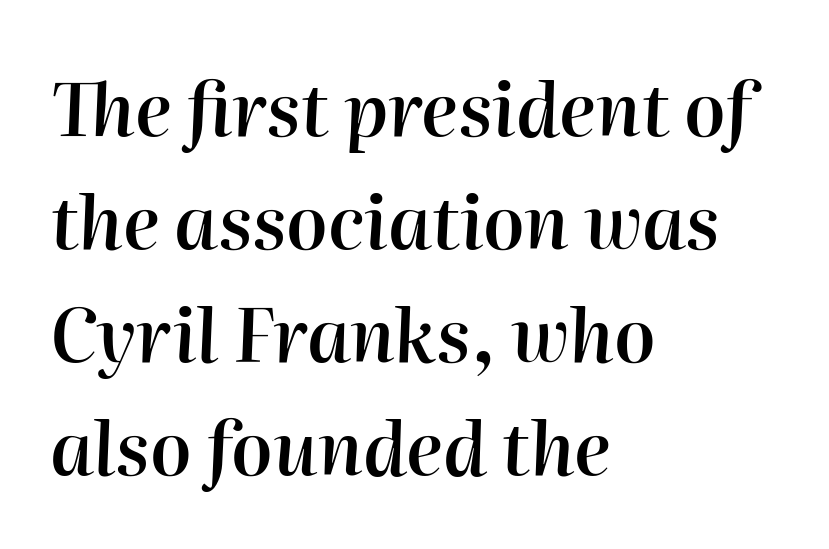
Stroke thickness is moderately raised; the sample reads as semibold. Normally led — the rows are evenly, conventionally spaced. Clear beneath every line of the passage. Does extra space separate the letters? No, they use regular spacing.
